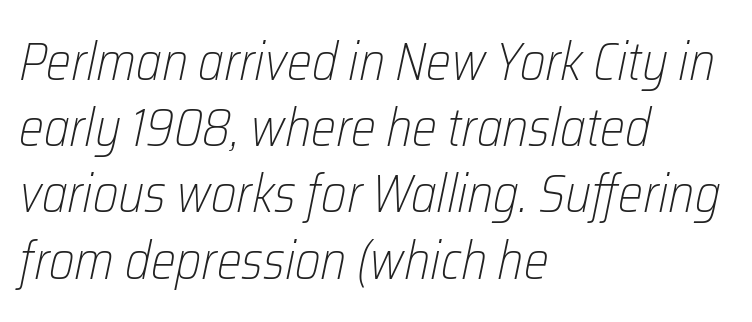
The image shows 53 px light, condensed type, italic (leaning right); set left-aligned, normal line spacing (1.25x), normal letter spacing, not underlined; low stroke contrast and a medium x-height.
